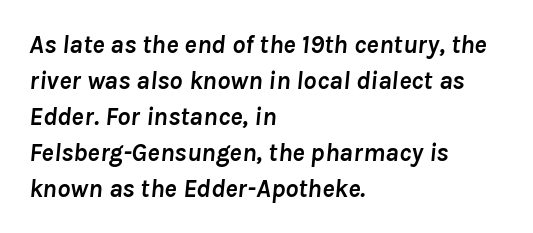
A bare baseline throughout the passage. Regular leading. Each word holds together tightly as a unit, with standard inter-letter gaps. Slanted lettering throughout. Left-aligned paragraph, ragged on the right. The face used here has the dense, thick strokes of a bold.
